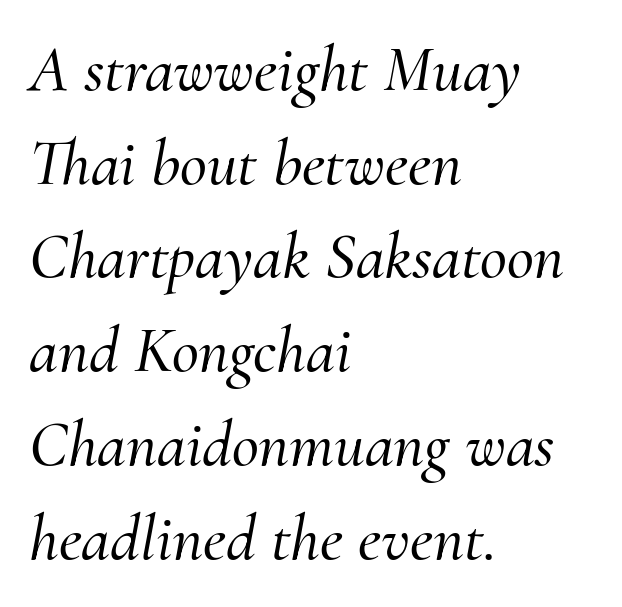
Q: Is the text italic (slanted)? A: Yes, it leans right by about 10 degrees.
Q: Is the typeface a serif or a sans-serif typeface? A: Serif.
Q: Is the text underlined? A: No.
Q: How is the paragraph aligned? A: Left-aligned.
Q: Is the spacing between letters normal or unusually wide? A: Normal.
Q: Is the spacing between lines tight, normal or loose? A: Normal.
Q: Width (condensed, normal, or wide)? A: Normal.
Q: Stroke contrast? A: Medium.
Q: x-height? A: Small.
Q: Monospaced? A: No.
